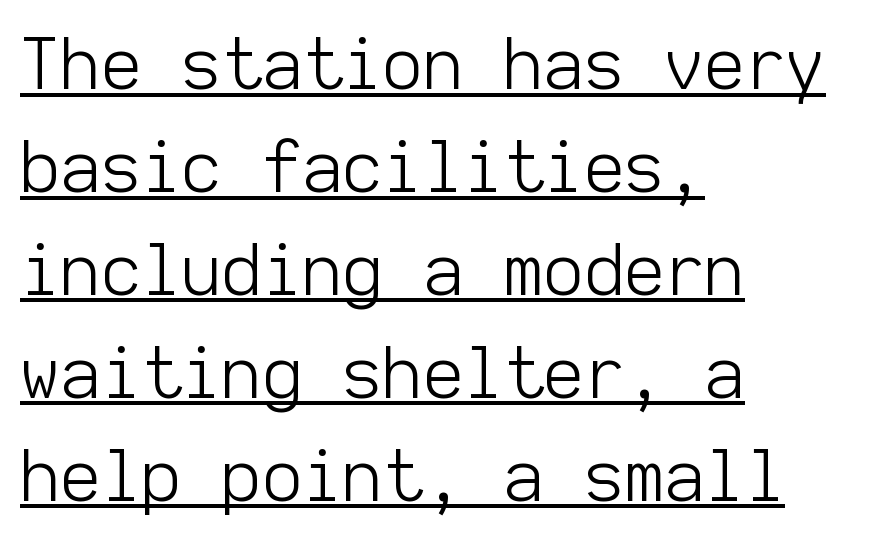
{"serif": "no", "italic": "no", "bold": "no", "weight": "light", "width": "normal", "stroke_contrast": "low", "x_height": "medium", "monospaced": "yes", "underline": "yes", "align": "left", "line_spacing": "normal", "line_spacing_ratio": 1.47, "letter_spacing": "normal", "letter_spacing_em": 0.0, "glyph_px": 70}
